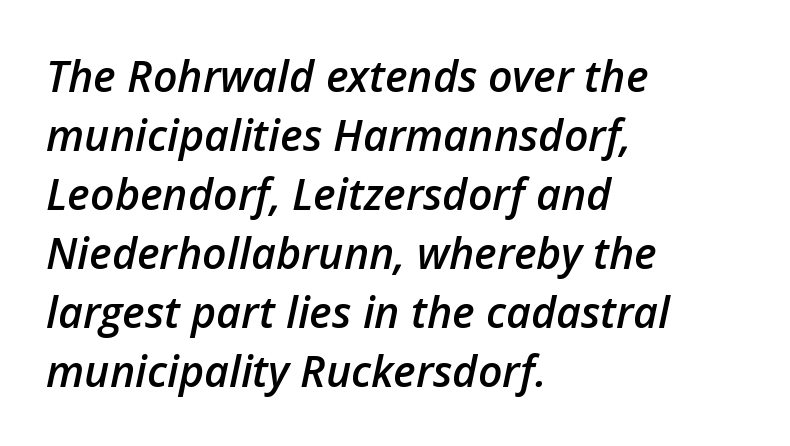
Q: Is the text bold? A: Semi-bold.
Q: Is the text italic (slanted)? A: Yes, it leans right by about 12 degrees.
Q: Is the text underlined? A: No.
Q: How is the paragraph aligned? A: Left-aligned.
Q: Is the spacing between letters normal or unusually wide? A: Normal.
Q: Is the spacing between lines tight, normal or loose? A: Normal.
Q: Width (condensed, normal, or wide)? A: Normal.
Q: Stroke contrast? A: Low.
Q: x-height? A: Medium.
Q: Monospaced? A: No.
